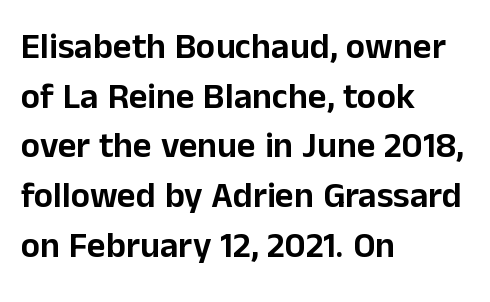
{"serif": "no", "italic": "no", "width": "normal", "stroke_contrast": "low", "x_height": "medium", "monospaced": "no", "underline": "no", "align": "left", "line_spacing": "normal", "line_spacing_ratio": 1.38, "letter_spacing": "normal", "letter_spacing_em": 0.0, "glyph_px": 36}
